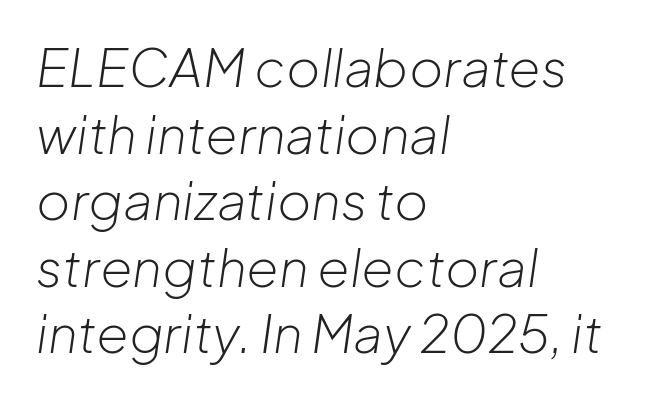
The image shows 52 px light type, italic (leaning right); set left-aligned, normal line spacing (1.28x), normal letter spacing, not underlined; low stroke contrast and a medium x-height.
